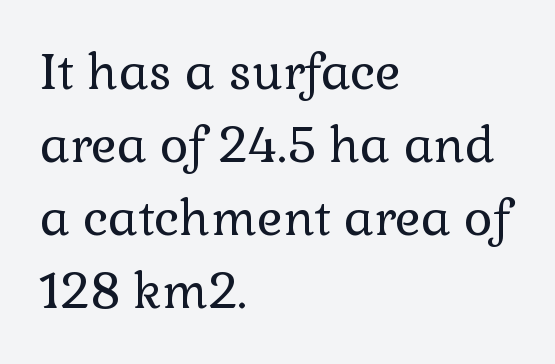
Is there any slant? The stems are plumb. Short and long lines alike share a common starting point at left. Words appear dense and cohesive because spacing is normal. Letters have the restrained weight of plain body copy at most. Character widths vary here, with narrow letters taking less room than wide ones.
